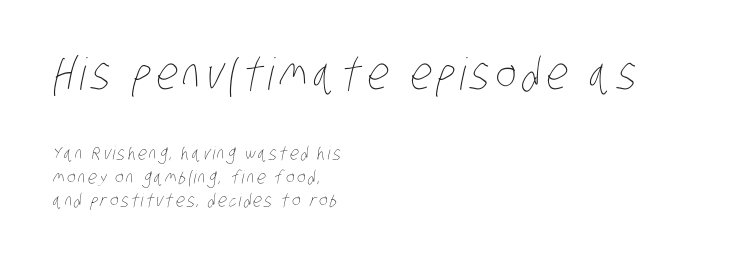
{"bold": "no", "weight": "thin", "width": "condensed", "stroke_contrast": "low", "x_height": "large", "monospaced": "no", "underline": "no", "align": "left", "line_spacing": "normal", "line_spacing_ratio": 1.3, "larger_block": "first", "size_ratio": 2.44, "glyph_px": 44}
